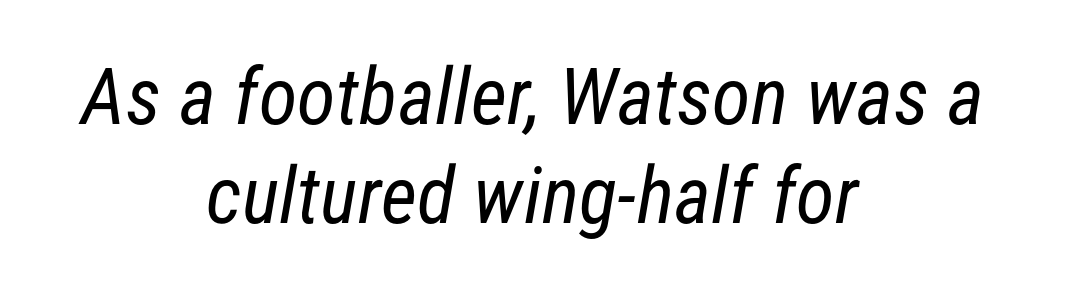
Character widths vary here, with narrow letters taking less room than wide ones. Short note: letters normally spaced. The rag falls on both sides of this text block equally. You can tell from the bare stems that sans-serif type was used. Weight class: somewhere from thin through regular.
